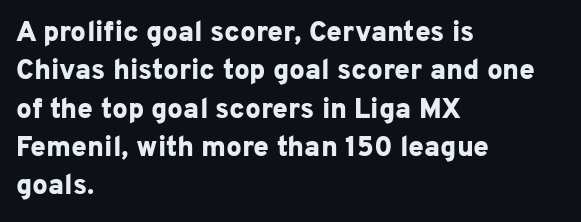
The image shows 28 px bold sans-serif type, upright; set left-aligned, normal line spacing (1.37x), normal letter spacing, not underlined; low stroke contrast and a medium x-height.
